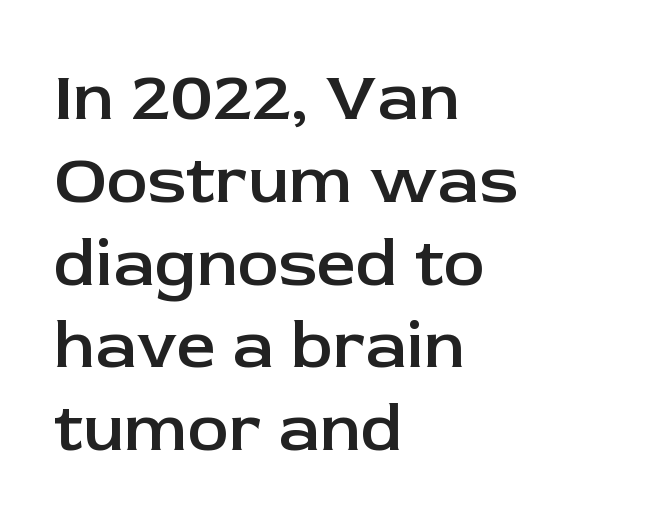
The image shows 69 px semibold sans-serif type, upright; set left-aligned, line spacing 1.2x, normal letter spacing, not underlined; low stroke contrast and a medium x-height.
